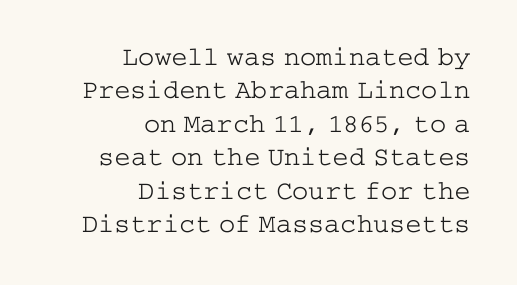
{"italic": "no", "bold": "no", "underline": "no", "align": "right", "line_spacing_ratio": 1.24, "letter_spacing": "normal", "letter_spacing_em": 0.0, "glyph_px": 27}
